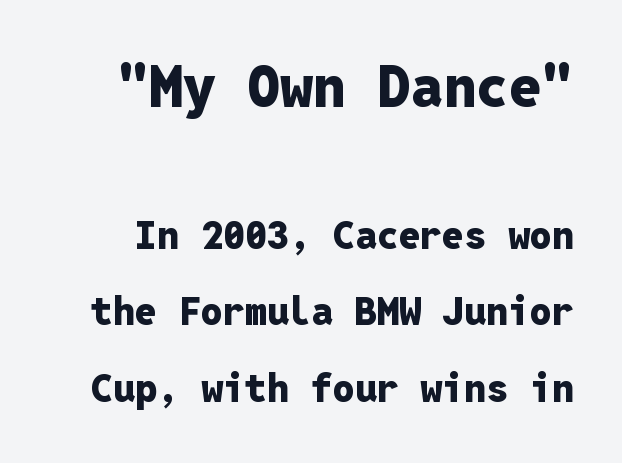
The image shows 58 px heavy sans-serif type, upright, monospaced; set loose line spacing (1.97x), normal letter spacing, not underlined; the first (top) block is 1.49x larger; low stroke contrast and a medium x-height.
